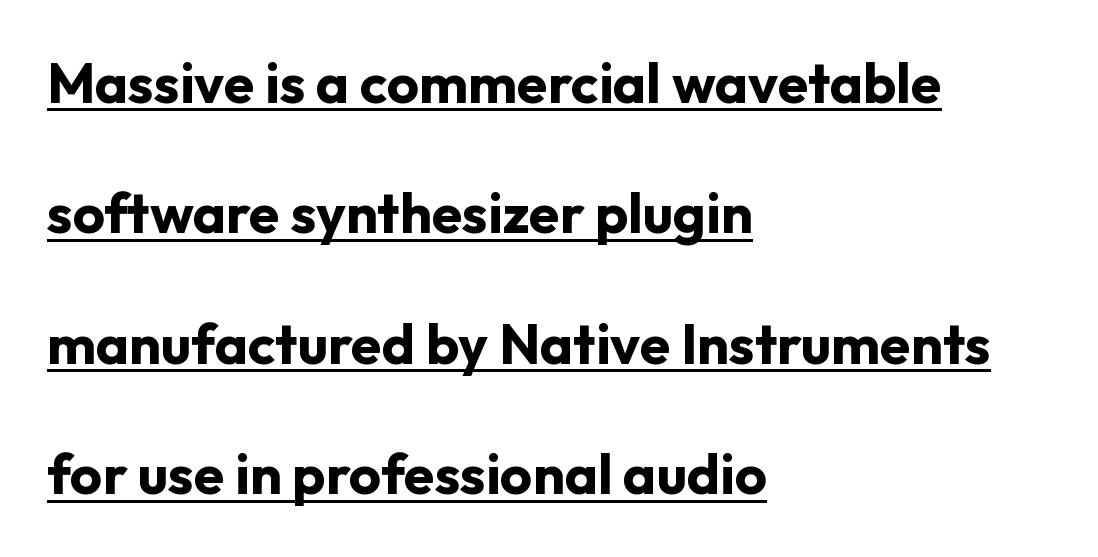
{"serif": "no", "italic": "no", "bold": "yes", "weight": "bold", "width": "normal", "stroke_contrast": "low", "x_height": "medium", "monospaced": "no", "underline": "yes", "align": "left", "line_spacing": "loose", "line_spacing_ratio": 2.33, "letter_spacing": "normal", "letter_spacing_em": 0.0, "glyph_px": 56}
